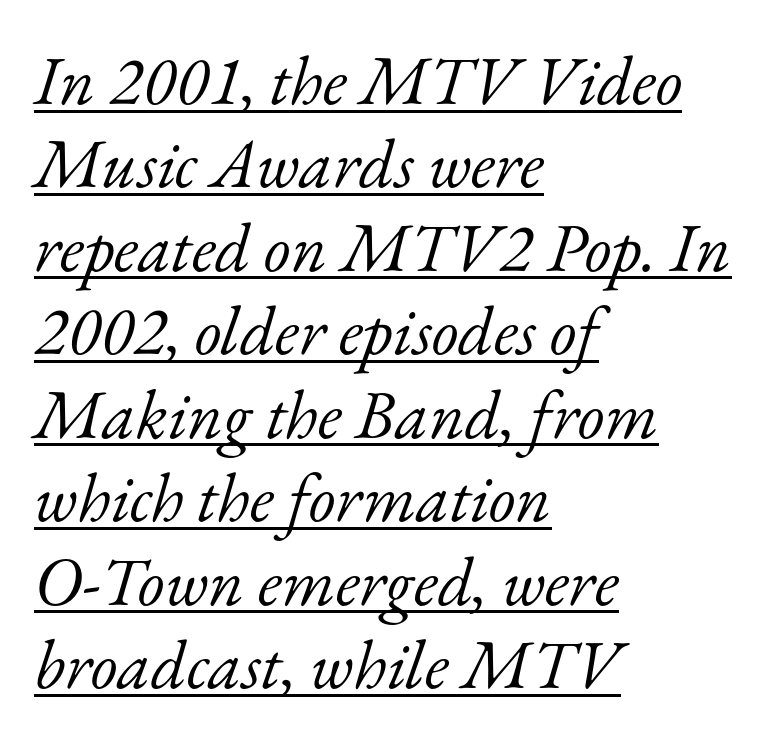
Is the type slanted? Yes — the strokes lean at a clear angle. Horizontally, the lines are justified to the leading edge only. Think of a printed novel: that variable character pitch is what you see here. The letters sit at their default tracking, neither squeezed nor spread. The string is rendered with underlining switched on.
